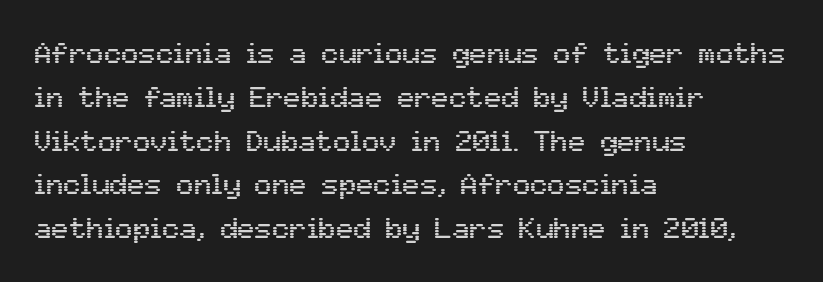
Q: Is the text italic (slanted)? A: No, it is upright.
Q: Is the typeface a serif or a sans-serif typeface? A: Sans-serif.
Q: Is the text underlined? A: No.
Q: How is the paragraph aligned? A: Left-aligned.
Q: Is the spacing between letters normal or unusually wide? A: Normal.
Q: Is the spacing between lines tight, normal or loose? A: Normal.
Q: Width (condensed, normal, or wide)? A: Normal.
Q: Stroke contrast? A: Medium.
Q: x-height? A: Medium.
Q: Monospaced? A: No.
